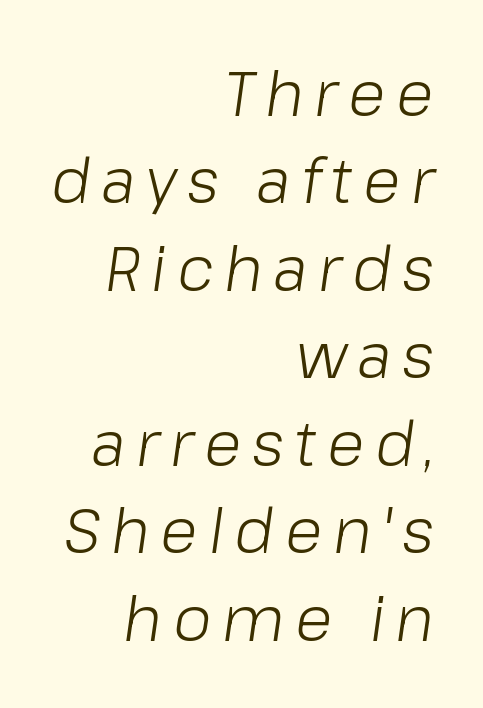
Varying glyph widths throughout — classic text-font behaviour. Horizontal alignment here is rightward, an uncommon choice for prose. Vertically, the passage feels balanced, rows spaced as you'd expect. Style check: oblique. The strokes carry an ordinary text weight at most.
